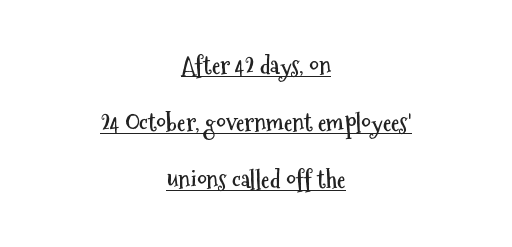
{"italic": "no", "bold": "yes", "underline": "yes", "align": "center", "line_spacing": "loose", "line_spacing_ratio": 2.38, "letter_spacing": "normal", "letter_spacing_em": 0.0, "glyph_px": 24}
